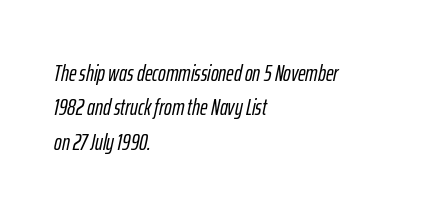
Q: Is the text italic (slanted)? A: Yes, it leans right by about 12 degrees.
Q: Is the text underlined? A: No.
Q: How is the paragraph aligned? A: Left-aligned.
Q: Is the spacing between letters normal or unusually wide? A: Normal.
Q: Is the spacing between lines tight, normal or loose? A: Normal.
